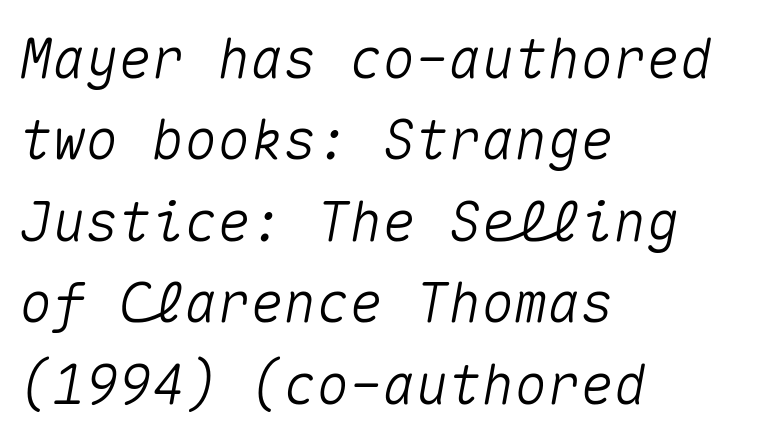
{"italic": "yes", "lean": "right", "slant_degrees": 10, "width": "normal", "stroke_contrast": "medium", "x_height": "medium", "monospaced": "yes", "underline": "no", "align": "left", "line_spacing": "normal", "line_spacing_ratio": 1.48, "letter_spacing": "normal", "letter_spacing_em": 0.0, "glyph_px": 55}
